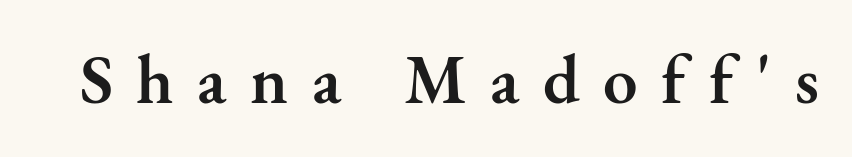
{"serif": "yes", "italic": "no", "bold": "semi", "weight": "semibold", "width": "normal", "stroke_contrast": "medium", "x_height": "small", "monospaced": "no", "underline": "no", "letter_spacing": "wide", "letter_spacing_em": 0.34, "glyph_px": 69}
